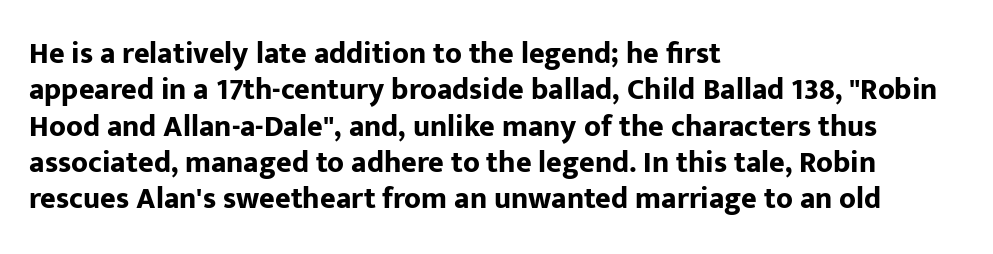
Words float on clear page, feet unadorned. Upright lettering throughout. Is this a sans? Yes — the strokes have no serifs. Between one letter and the next there's only the usual sliver of space.
